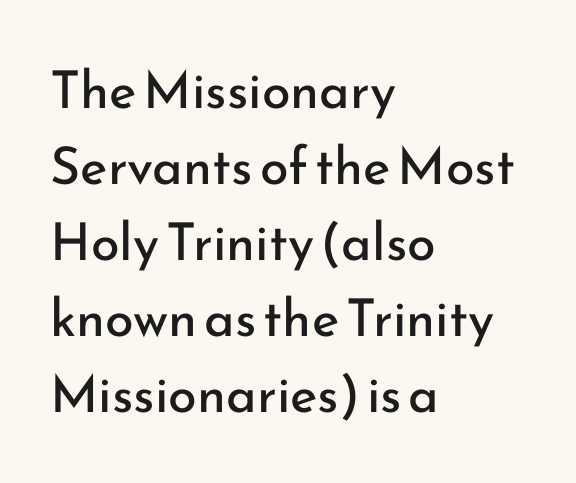
Q: Is the text bold? A: No.
Q: Is the text italic (slanted)? A: No, it is upright.
Q: Is the typeface a serif or a sans-serif typeface? A: Sans-serif.
Q: Is the text underlined? A: No.
Q: How is the paragraph aligned? A: Left-aligned.
Q: Is the spacing between letters normal or unusually wide? A: Normal.
Q: Is the spacing between lines tight, normal or loose? A: Normal.
Q: Width (condensed, normal, or wide)? A: Normal.
Q: Stroke contrast? A: Low.
Q: x-height? A: Small.
Q: Monospaced? A: No.
